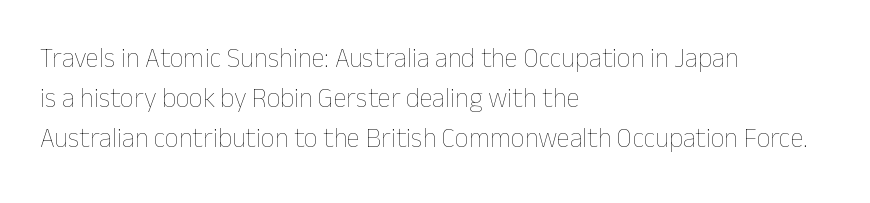
The paragraph shown leans on its left margin. Has an underline been added? It has not. The font's upright variant was chosen for this text. The cut favours lightness, reaching ordinary text weight at its darkest.
